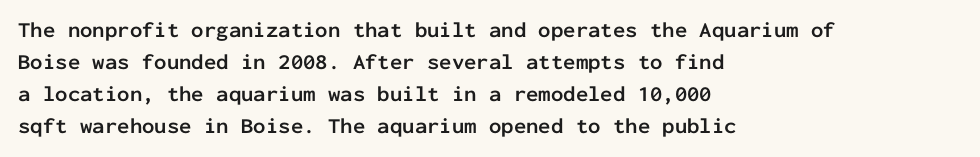
These lines were composed using upright roman letters. Bare-footed words on every line. The vertical gap from one line to the next is medium. Leftover space on each line is placed entirely after the last word. The line texture is even and compact thanks to regular tracking.
